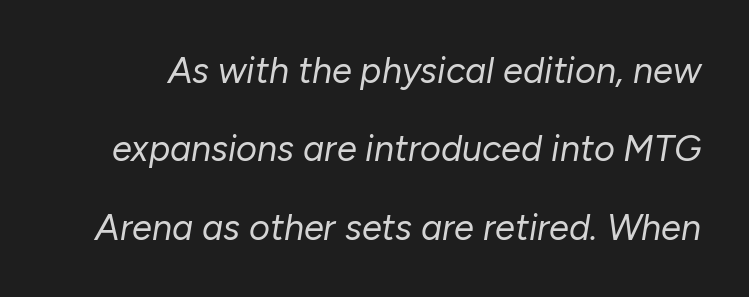
{"italic": "yes", "lean": "right", "slant_degrees": 10, "bold": "no", "weight": "regular", "width": "normal", "stroke_contrast": "low", "x_height": "medium", "monospaced": "no", "underline": "no", "line_spacing": "loose", "line_spacing_ratio": 2.18, "letter_spacing": "normal", "letter_spacing_em": 0.0, "glyph_px": 36}
